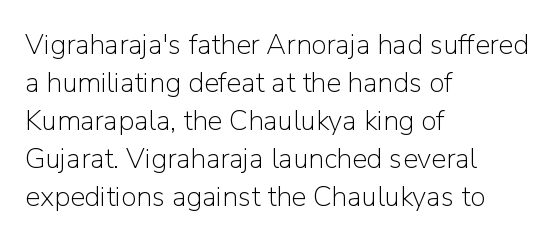
The type family on display is of the sans-serif kind. Stems here are at most as thick as an everyday book face. Which margin do the lines hug? The left one — the right edge is uneven. Looks like regular typesetting: each glyph gets only the width it needs. Reading down the column, the eye jumps a familiar distance to each next line. Observe the ordinary spacing: letters are neighbours, not strangers.
